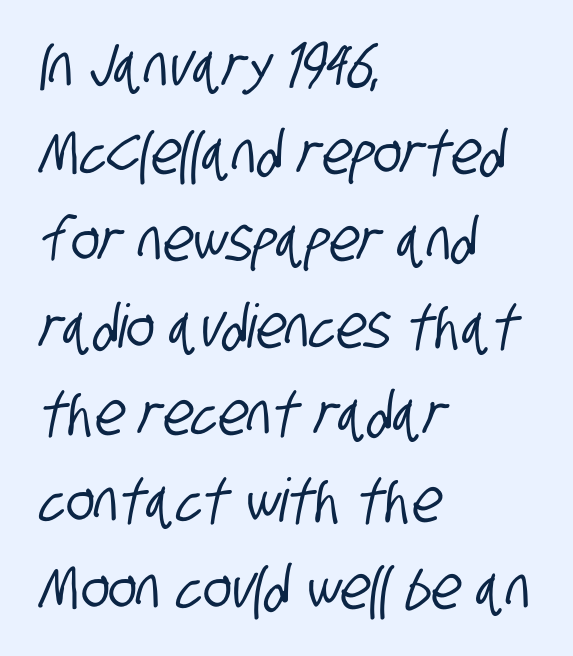
Visually the block forms a straight wall on the left and a jagged coastline on the right. Tracking here is standard; glyphs follow each other at the usual distance. Think of a printed novel: that variable character pitch is what you see here. In terms of letterform style, serifs are entirely absent. The rendering uses a moderate line-height, typical for paragraphs. The string is rendered with underlining switched off.
